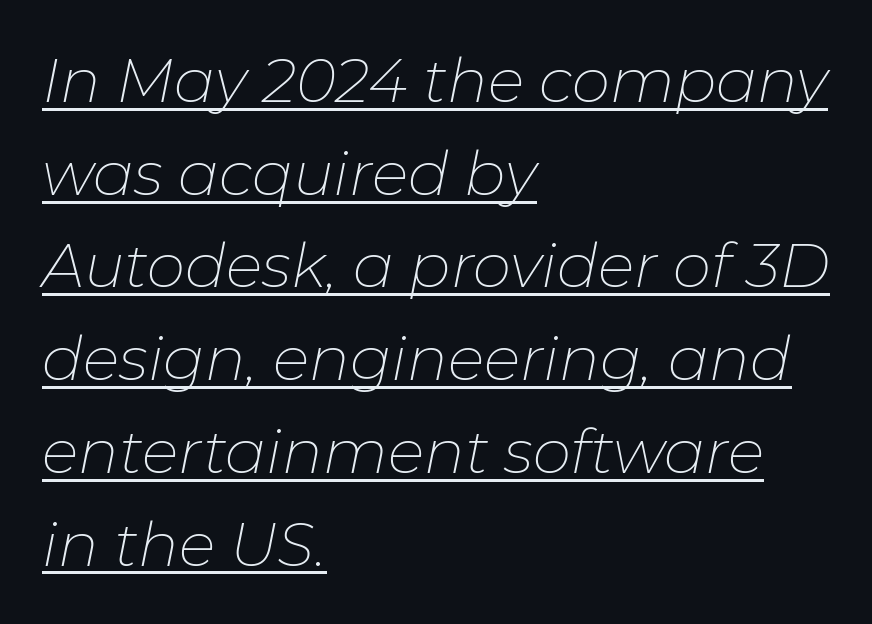
Q: Is the text bold? A: No.
Q: Is the text italic (slanted)? A: Yes, it leans right by about 11 degrees.
Q: Is the text underlined? A: Yes.
Q: How is the paragraph aligned? A: Left-aligned.
Q: Is the spacing between letters normal or unusually wide? A: Normal.
Q: Is the spacing between lines tight, normal or loose? A: Normal.
Q: Width (condensed, normal, or wide)? A: Normal.
Q: Stroke contrast? A: Low.
Q: x-height? A: Medium.
Q: Monospaced? A: No.
